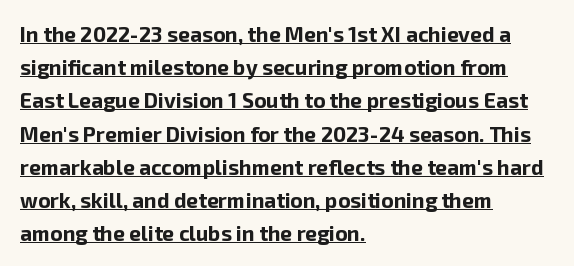
The image shows 21 px bold type, upright; set left-aligned, normal line spacing (1.58x), normal letter spacing, underlined.
